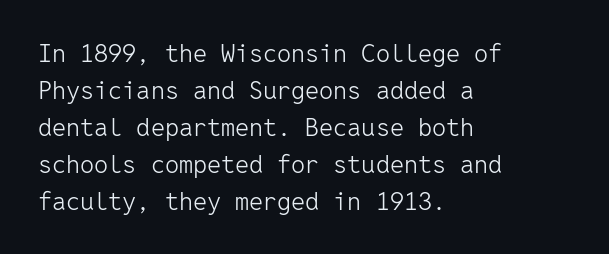
The image shows 25 px text type, upright; set left-aligned, normal line spacing (1.48x), normal letter spacing, not underlined.
